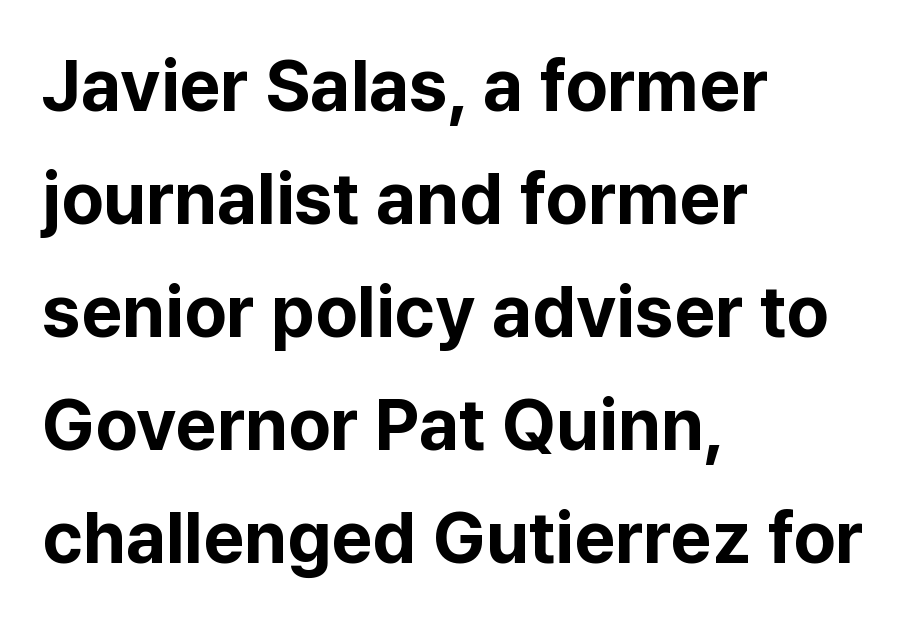
{"serif": "no", "italic": "no", "bold": "yes", "weight": "bold", "width": "normal", "stroke_contrast": "low", "x_height": "medium", "monospaced": "no", "underline": "no", "align": "left", "line_spacing": "normal", "line_spacing_ratio": 1.57, "letter_spacing": "normal", "letter_spacing_em": 0.0, "glyph_px": 72}
